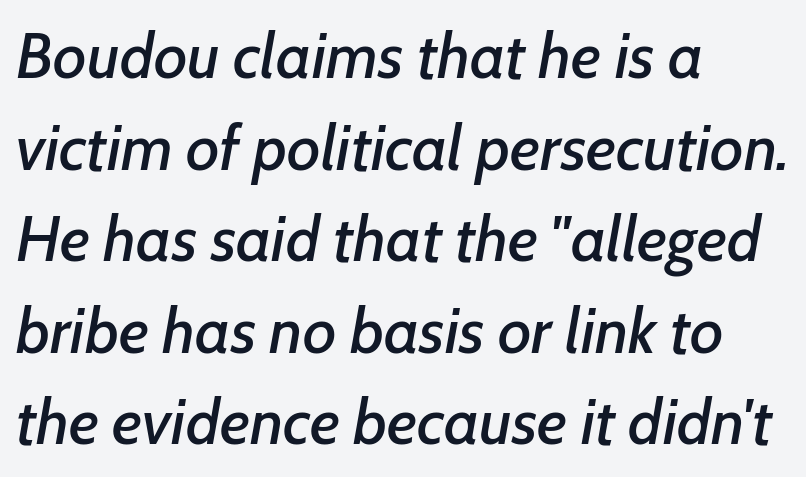
The image shows 64 px text type, italic (leaning right); set left-aligned, normal line spacing (1.43x), normal letter spacing, not underlined; low stroke contrast and a medium x-height.
